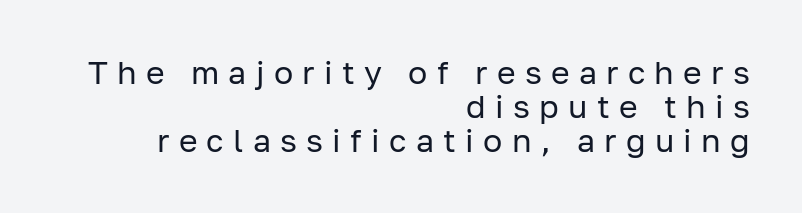
Q: Is the text bold? A: No.
Q: Is the text italic (slanted)? A: No, it is upright.
Q: Is the typeface a serif or a sans-serif typeface? A: Sans-serif.
Q: Is the text underlined? A: No.
Q: How is the paragraph aligned? A: Right-aligned.
Q: Is the spacing between letters normal or unusually wide? A: Unusually wide.
Q: Is the spacing between lines tight, normal or loose? A: Tight.
Q: Width (condensed, normal, or wide)? A: Normal.
Q: Stroke contrast? A: Low.
Q: x-height? A: Medium.
Q: Monospaced? A: No.
